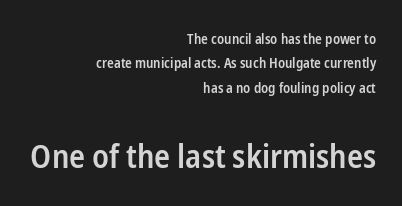
Posture: straight, roman, zero tilt. This is sans-serif lettering, the kind often seen on screens and signage. A fair bit of extra ink — the face is semibold, not bold. Students, note that the glyphs here touch the page at normal intervals. Of the two passages, the one underneath uses the larger point size. A student would call this right alignment; a typographer would say flush right, rag left.
